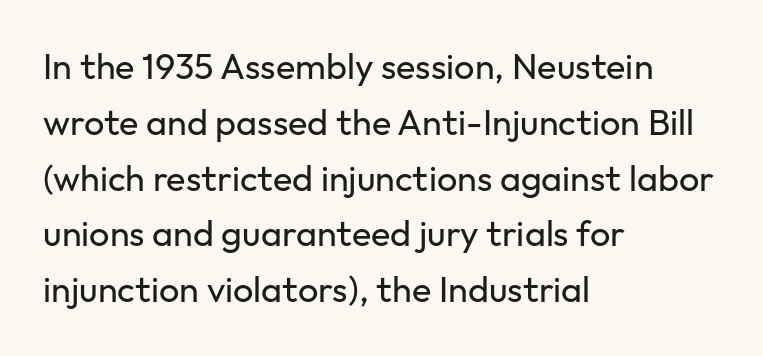
Each row of text sits above clean, open space. Vertically, the passage feels balanced, rows spaced as you'd expect. The letters carry no serifs — their stems end cleanly without finishing strokes. Left-aligned paragraph, ragged on the right. The specimen reads as upright at a glance.
